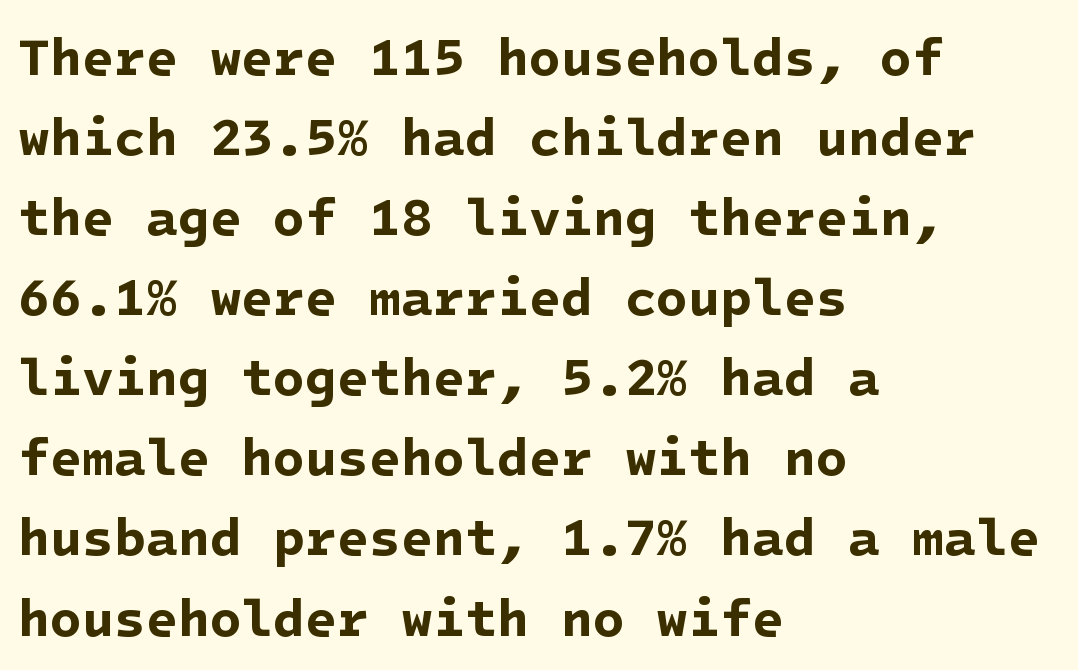
If you measured baseline to baseline, you'd find a middling distance. A typesetter would call this zero additional tracking. The words here are not underlined. I'd describe the lettering as bold — thick and assertive.
